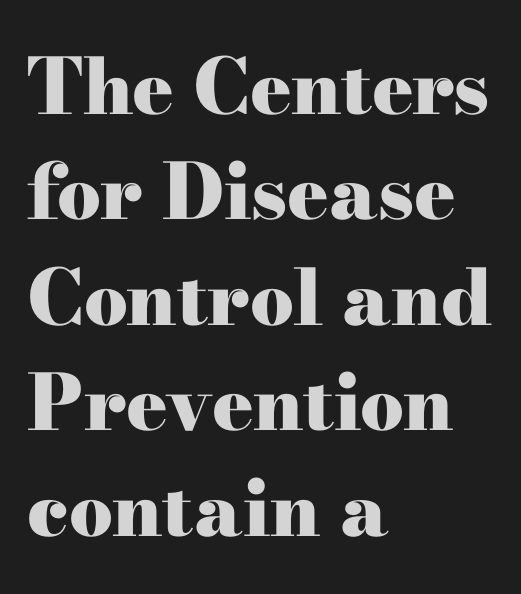
The image shows 77 px heavy, wide serif type, upright; set left-aligned, normal line spacing (1.37x), normal letter spacing, not underlined; high stroke contrast and a small x-height.
